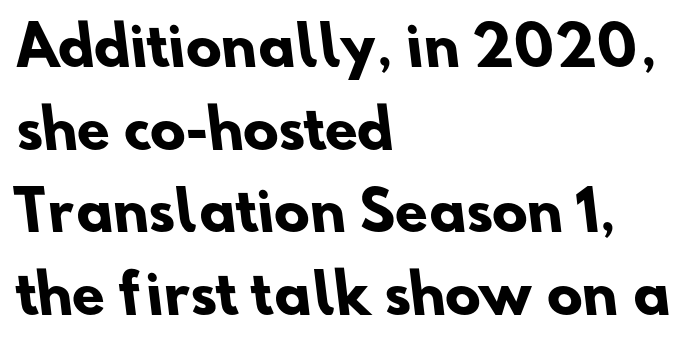
Q: Is the text bold? A: Yes.
Q: Is the typeface a serif or a sans-serif typeface? A: Sans-serif.
Q: Is the text underlined? A: No.
Q: How is the paragraph aligned? A: Left-aligned.
Q: Is the spacing between letters normal or unusually wide? A: Normal.
Q: Is the spacing between lines tight, normal or loose? A: Normal.
Q: Width (condensed, normal, or wide)? A: Normal.
Q: Stroke contrast? A: Low.
Q: x-height? A: Small.
Q: Monospaced? A: No.
